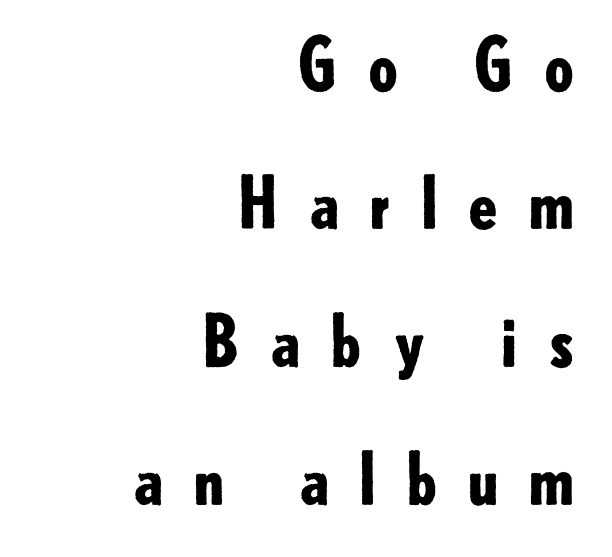
Q: Is the text bold? A: Yes.
Q: Is the text italic (slanted)? A: No, it is upright.
Q: Is the typeface a serif or a sans-serif typeface? A: Sans-serif.
Q: Is the text underlined? A: No.
Q: How is the paragraph aligned? A: Right-aligned.
Q: Is the spacing between letters normal or unusually wide? A: Unusually wide.
Q: Is the spacing between lines tight, normal or loose? A: Loose.
Q: Width (condensed, normal, or wide)? A: Normal.
Q: Stroke contrast? A: Low.
Q: x-height? A: Small.
Q: Monospaced? A: No.
